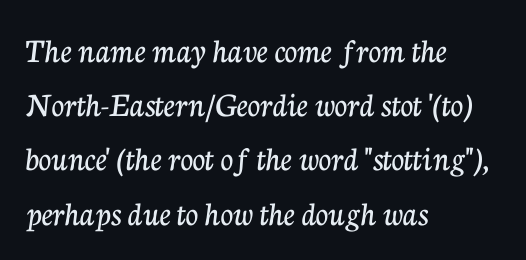
Is the letter spacing exaggerated? No — it looks like the ordinary default. The lines are quadded left. The rendering uses a moderate line-height, typical for paragraphs. Proportional: the letters do not fall into vertical columns. The zone under the glyphs is completely vacant.
